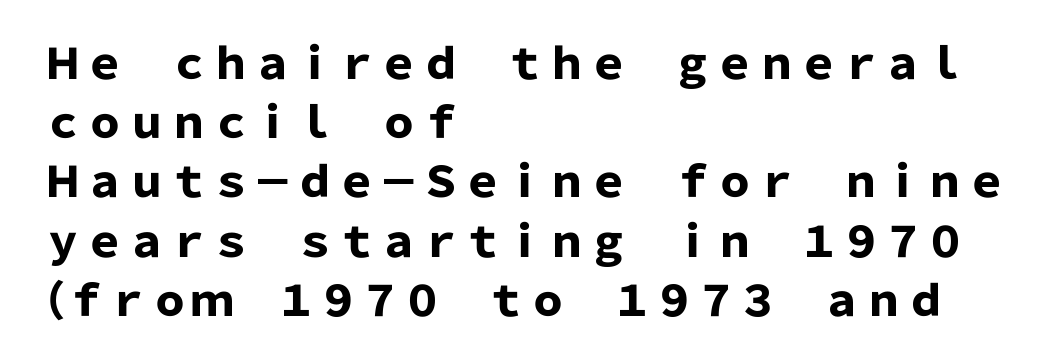
In terms of weight, the rendering is a true, heavy bold. This sample keeps an unexceptional amount of space between lines. A typesetter would mark this as roman, not italic. Nobody drew a line under any word here. The line texture is even and compact thanks to regular tracking.
